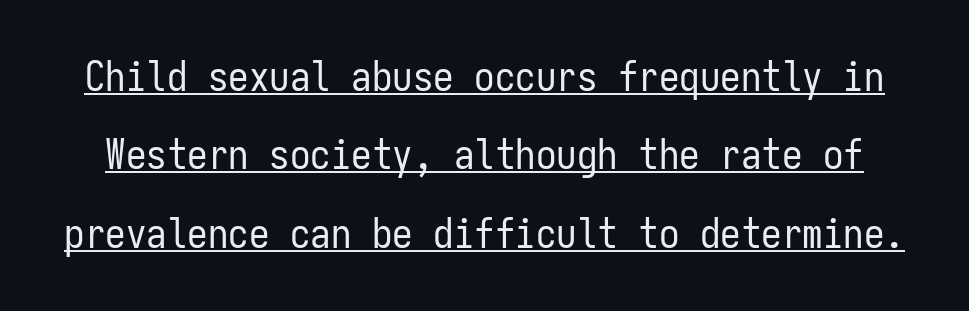
Tracking value appears to be zero — textbook default spacing. Classification — sans serif. Think standard paragraph weight, or any step lighter than that. The passage shown stacks its lines with a broad gap.
